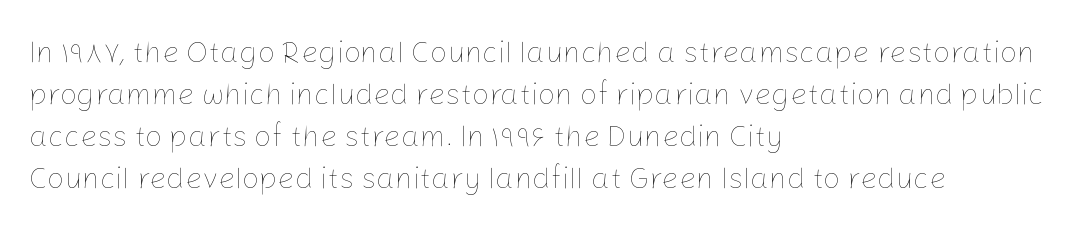
The space between consecutive lines is moderate. The lettering stays uniformly vertical, giving the passage a roman look. This reads as an unemphasized weight, regular at the heaviest. The rendering uses natural spacing where letterforms have individual widths. A typesetter would call this zero additional tracking.
